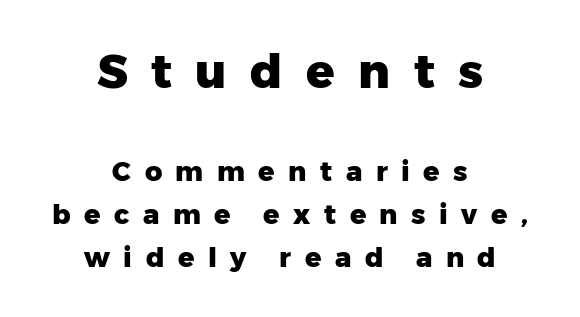
Q: Is the text bold? A: Yes.
Q: Is the text italic (slanted)? A: No, it is upright.
Q: Is the typeface a serif or a sans-serif typeface? A: Sans-serif.
Q: Is the text underlined? A: No.
Q: How is the paragraph aligned? A: Centered.
Q: Is the spacing between letters normal or unusually wide? A: Unusually wide.
Q: Is the spacing between lines tight, normal or loose? A: Normal.
Q: Which block of text is set in a larger size, the first (top) or the second (bottom)? A: The first (top) one.
Q: Width (condensed, normal, or wide)? A: Normal.
Q: Stroke contrast? A: Low.
Q: x-height? A: Medium.
Q: Monospaced? A: No.
